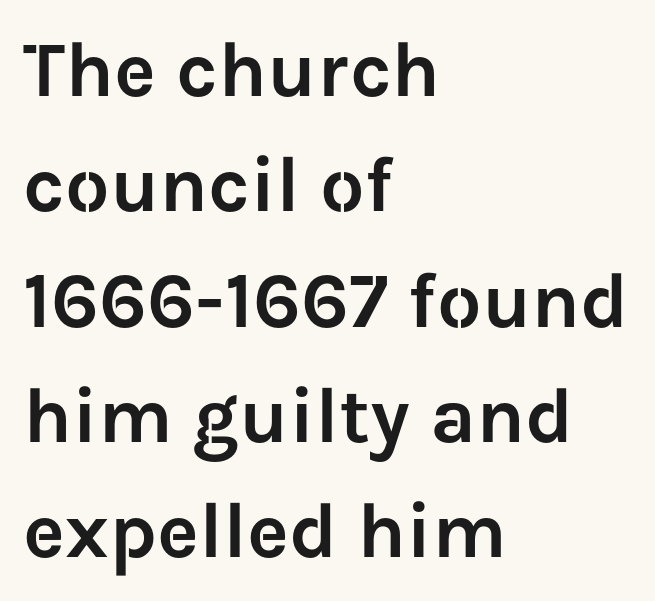
{"serif": "no", "italic": "no", "width": "normal", "stroke_contrast": "low", "x_height": "medium", "monospaced": "no", "underline": "no", "align": "left", "line_spacing": "normal", "line_spacing_ratio": 1.46, "letter_spacing": "normal", "letter_spacing_em": 0.0, "glyph_px": 79}
